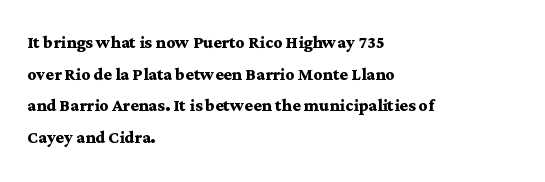
Beneath every word, the page is bare. Successive baselines arrive at the customary interval. It's the straight-up-and-down kind of type. Which margin do the lines hug? The left one — the right edge is uneven. Thick stems and heavy bowls — unmistakably bold.
